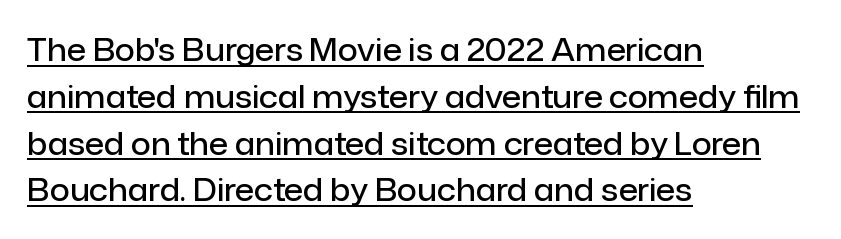
The image shows 31 px semibold sans-serif type, upright; set left-aligned, normal line spacing (1.51x), normal letter spacing, underlined; low stroke contrast and a medium x-height.
